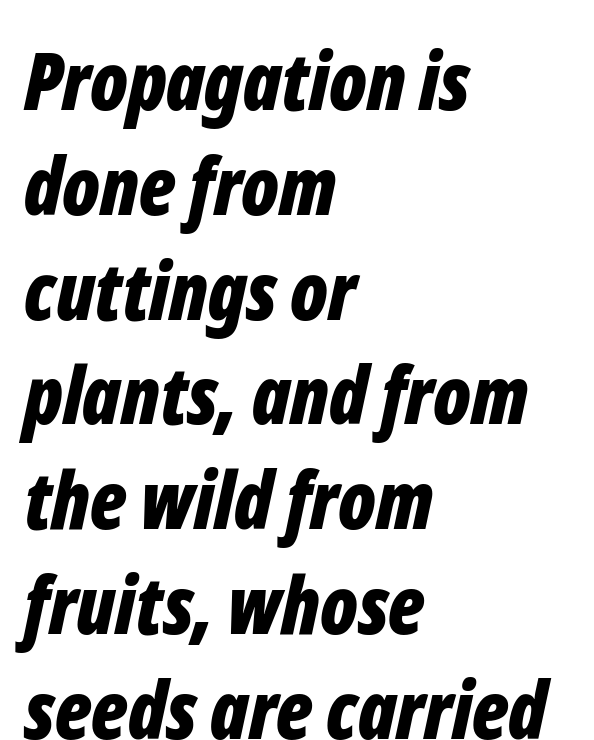
The face used here is rendered with its standard letterfit. The letters advance in unequal steps, a hallmark of proportional type. Stroke thickness is high; the sample reads as a true bold. Notice how descenders clear the ascenders below comfortably — that's standard leading. Horizontally, the lines are justified to the leading edge only. Designer's note — italics engaged.
